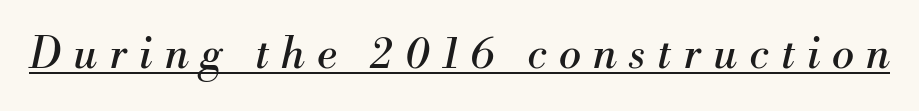
The tracking reads as deliberately expanded to a designer's eye. Varying glyph widths throughout — classic text-font behaviour. Decoration check: the copy is underlined. Is the type heavy? It reads as light-to-regular instead.
